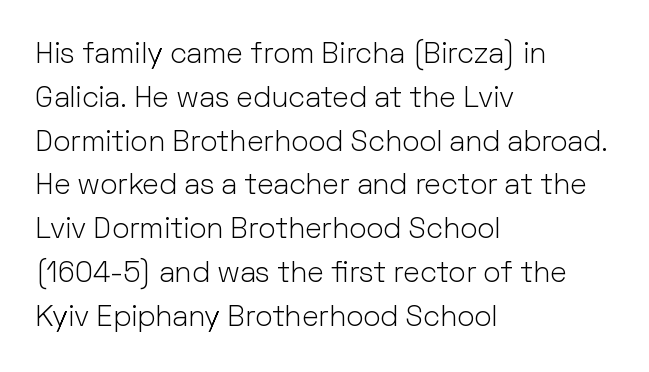
{"serif": "no", "italic": "no", "bold": "no", "weight": "light", "width": "normal", "stroke_contrast": "low", "x_height": "medium", "monospaced": "no", "underline": "no", "align": "left", "line_spacing": "normal", "line_spacing_ratio": 1.51, "letter_spacing": "normal", "letter_spacing_em": 0.0, "glyph_px": 29}
